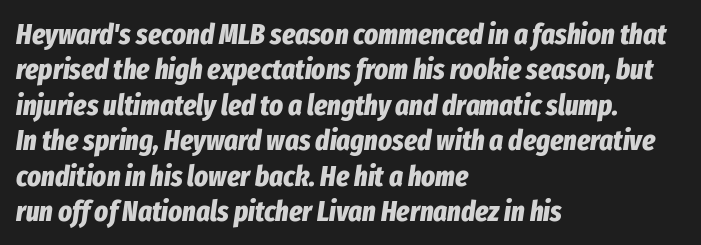
Q: Is the text bold? A: Yes.
Q: Is the text italic (slanted)? A: Yes, it leans right by about 8 degrees.
Q: Is the text underlined? A: No.
Q: How is the paragraph aligned? A: Left-aligned.
Q: Is the spacing between letters normal or unusually wide? A: Normal.
Q: Width (condensed, normal, or wide)? A: Condensed.
Q: Stroke contrast? A: Low.
Q: x-height? A: Medium.
Q: Monospaced? A: No.
